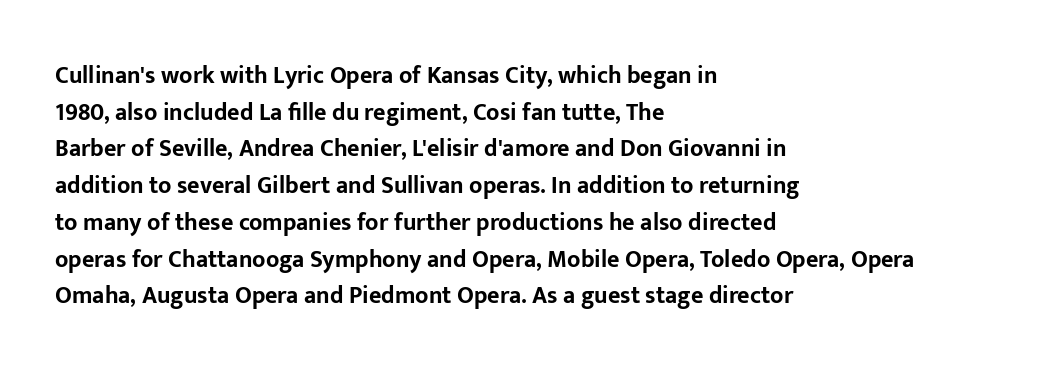
A typesetter would call this zero additional tracking. The letters stand upright; this is a roman face. Regular leading. The passage is arranged the way most books set body copy — flush left. Rule under the text: the space is simply empty. Strokes here are thick enough to call this a true bold.
